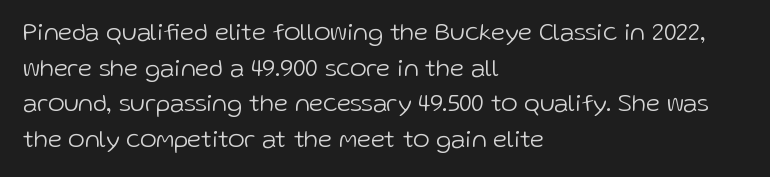
No word sits above an underline. These lines stack with their left ends in a neat column. The line-height multiplier appears to be the usual default. Ordinary non-slanted type is in use. Students, note that the glyphs here touch the page at normal intervals.
